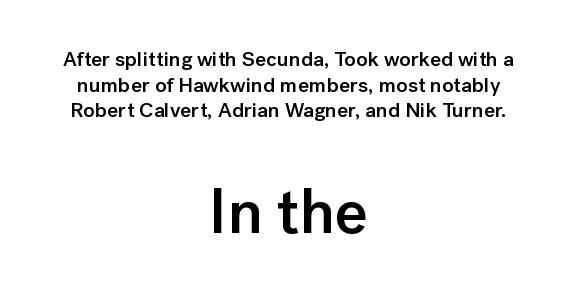
Emphasis by weight is partial: semibold. Note the varied advance widths — an 'i' is clearly narrower than an 'm'. Larger block? The one below; the one above is distinctly smaller. The designer went with a sans here, leaving each stem footless.
